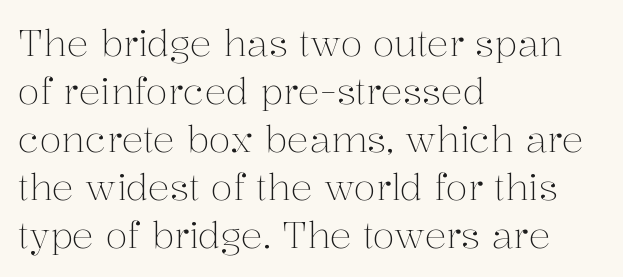
Check under the words: just untouched page. Quick note: interline space is typical. Note the varied advance widths — an 'i' is clearly narrower than an 'm'. In CSS terms this would be text-align: left. Summary of weight: not heavy and not bold.
